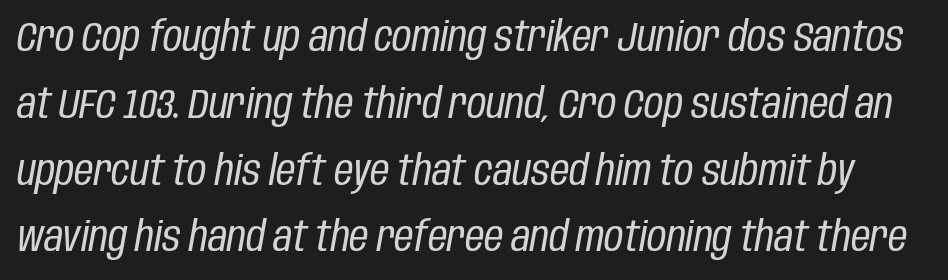
{"italic": "yes", "lean": "right", "slant_degrees": 10, "bold": "no", "weight": "regular", "width": "condensed", "stroke_contrast": "low", "x_height": "large", "monospaced": "no", "underline": "no", "line_spacing": "normal", "line_spacing_ratio": 1.59, "letter_spacing": "normal", "letter_spacing_em": 0.0, "glyph_px": 42}
